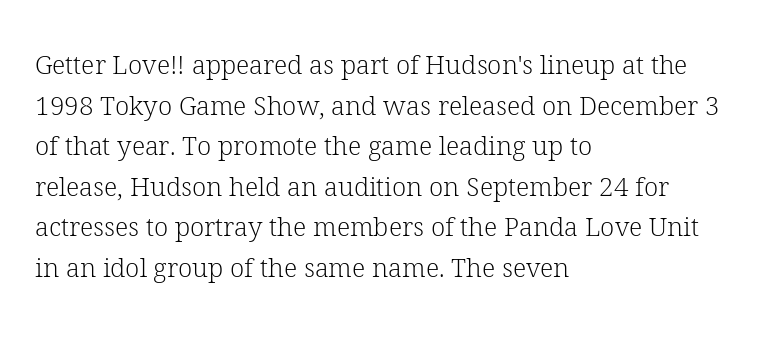
The image shows 26 px text type, upright; set left-aligned, normal line spacing (1.56x), normal letter spacing, not underlined.
